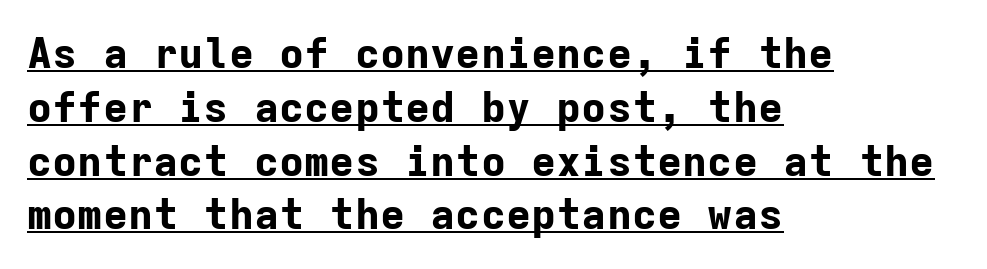
{"serif": "no", "italic": "no", "bold": "yes", "weight": "bold", "width": "normal", "stroke_contrast": "low", "x_height": "medium", "monospaced": "yes", "underline": "yes", "align": "left", "line_spacing": "normal", "line_spacing_ratio": 1.28, "letter_spacing": "normal", "letter_spacing_em": 0.0, "glyph_px": 42}
